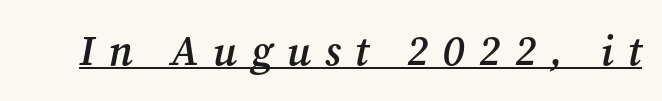
What kind of face is this? One with serifs. This is underlined copy, the kind a proofreader might mark for attention. Looks like regular typesetting: each glyph gets only the width it needs. Designer's note — italics engaged. The typesetting leans somewhat heavy: a semibold. The gaps between neighbouring characters are conspicuously large.
